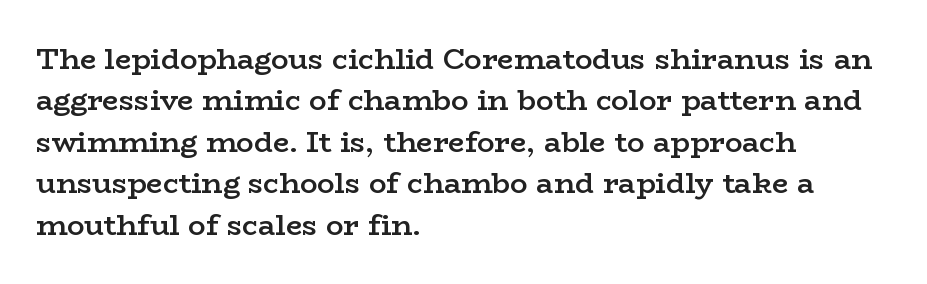
The image shows 29 px semibold, wide serif type, upright; set left-aligned, normal line spacing (1.43x), normal letter spacing, not underlined; low stroke contrast and a medium x-height.
